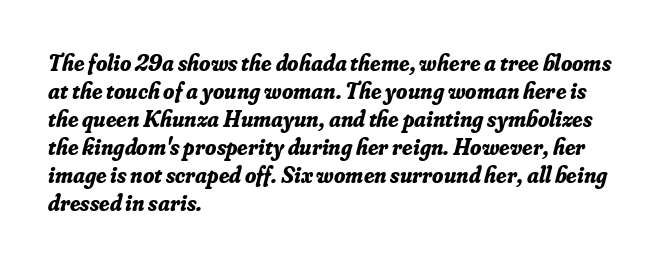
Each row of text sits above clean, open space. Characters follow at the spacing the type designer built in. Caption: bold face, heavy strokes. Layout note: lines flush left.
